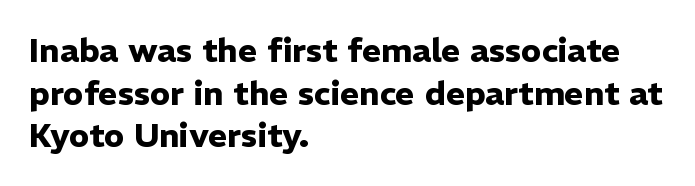
{"serif": "no", "italic": "no", "bold": "yes", "weight": "heavy", "width": "normal", "stroke_contrast": "low", "x_height": "medium", "monospaced": "no", "underline": "no", "align": "left", "line_spacing": "normal", "line_spacing_ratio": 1.29, "letter_spacing": "normal", "letter_spacing_em": 0.0, "glyph_px": 33}
